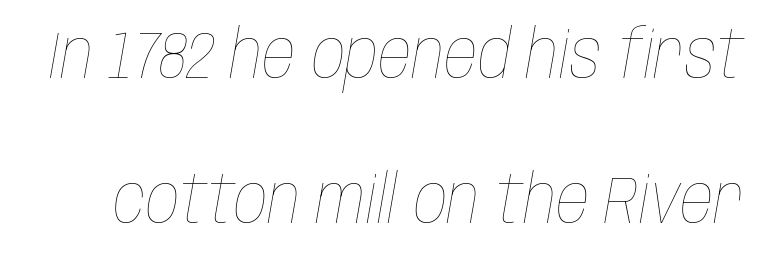
A typesetter would call this proportional, since set widths differ per character. Has an underline been added? It has not. The gaps between neighbouring characters are ordinary and unremarkable. Summary of weight: not heavy and not bold. Quick note: interline space is abundant. The face used here has a pronounced slope to its letters.
